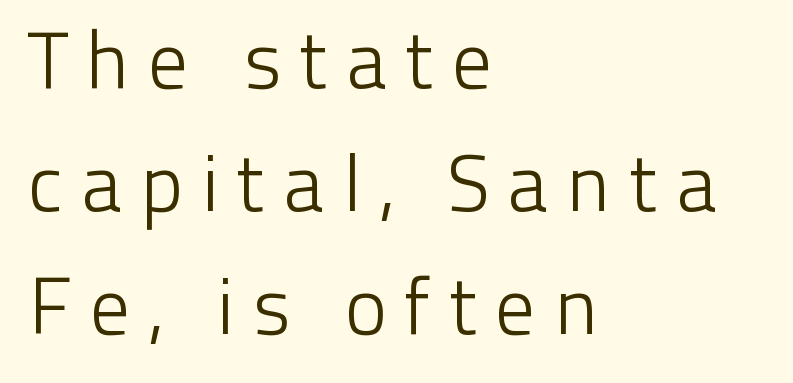
Q: Is the text bold? A: No.
Q: Is the text italic (slanted)? A: No, it is upright.
Q: Is the typeface a serif or a sans-serif typeface? A: Sans-serif.
Q: Is the text underlined? A: No.
Q: How is the paragraph aligned? A: Left-aligned.
Q: Is the spacing between letters normal or unusually wide? A: Unusually wide.
Q: Is the spacing between lines tight, normal or loose? A: Normal.
Q: Width (condensed, normal, or wide)? A: Normal.
Q: Stroke contrast? A: Low.
Q: x-height? A: Medium.
Q: Monospaced? A: No.
